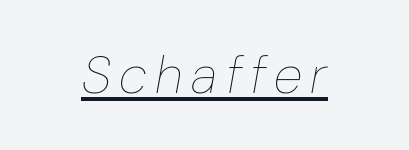
Q: Is the text bold? A: No.
Q: Is the text italic (slanted)? A: Yes, it leans right by about 10 degrees.
Q: Is the text underlined? A: Yes.
Q: How is the paragraph aligned? A: Centered.
Q: Width (condensed, normal, or wide)? A: Normal.
Q: Stroke contrast? A: Low.
Q: x-height? A: Medium.
Q: Monospaced? A: No.
